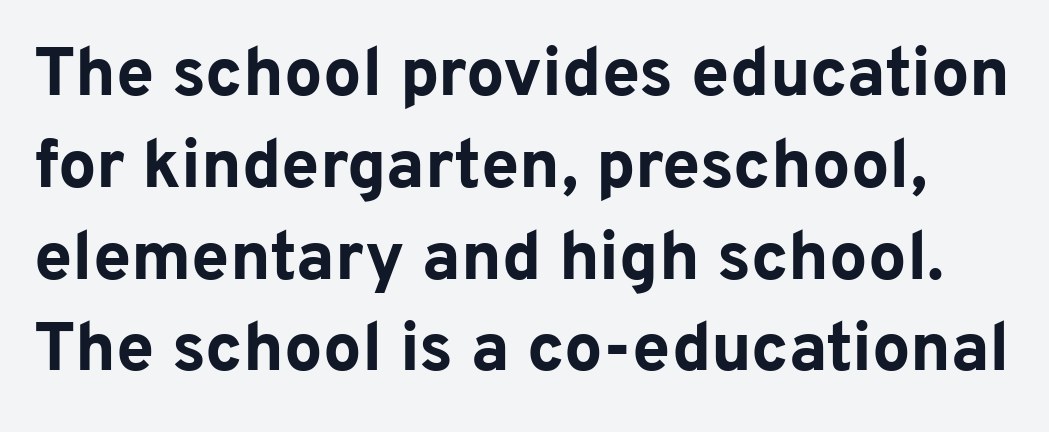
The image shows 68 px bold sans-serif type, upright; set normal line spacing (1.35x), normal letter spacing, not underlined; low stroke contrast and a medium x-height.
